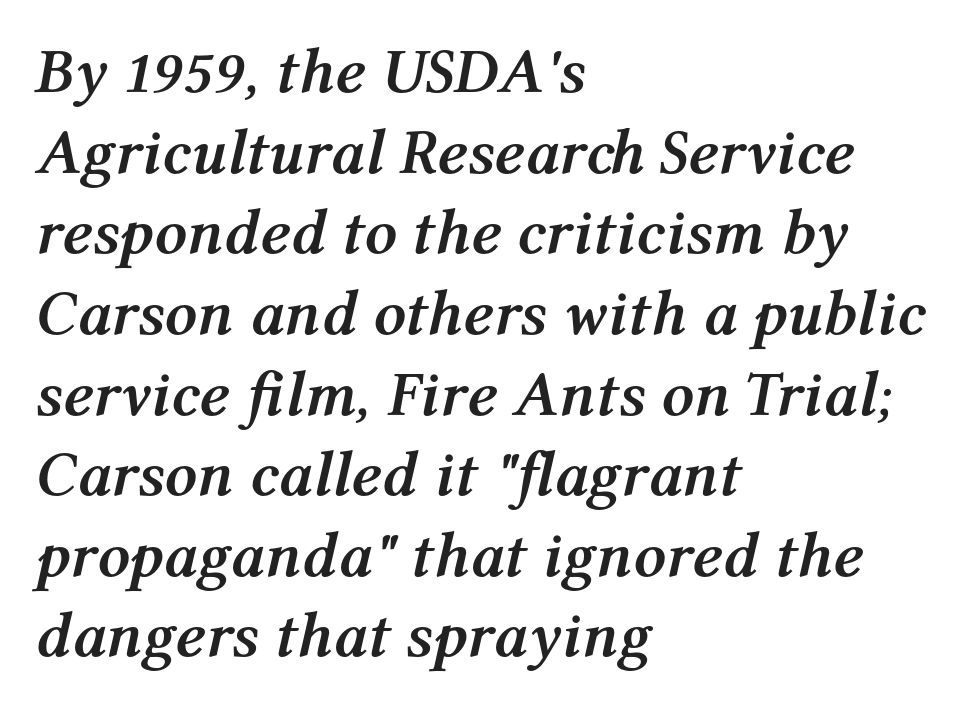
Compared with ordinary roman type, these characters are visibly tilted. Each new line begins a customary step beneath the previous one. The passage shown is emphatically bold. The glyphs are unaccompanied by any horizontal stroke below them. Each letter keeps its own natural width here, so spacing adapts to shape. This sample is left-justified, so line endings fall wherever the words run out.
